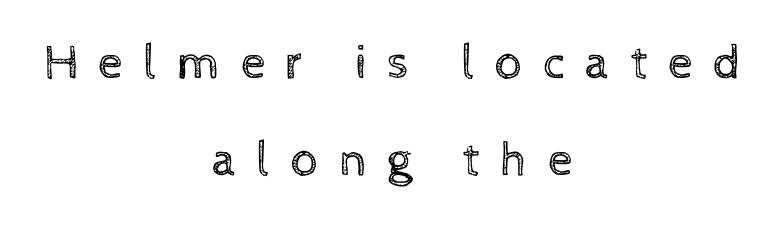
{"italic": "no", "bold": "no", "weight": "regular", "width": "normal", "x_height": "medium", "monospaced": "no", "underline": "no", "align": "center", "line_spacing": "loose", "line_spacing_ratio": 1.97, "letter_spacing": "wide", "letter_spacing_em": 0.41, "glyph_px": 49}
